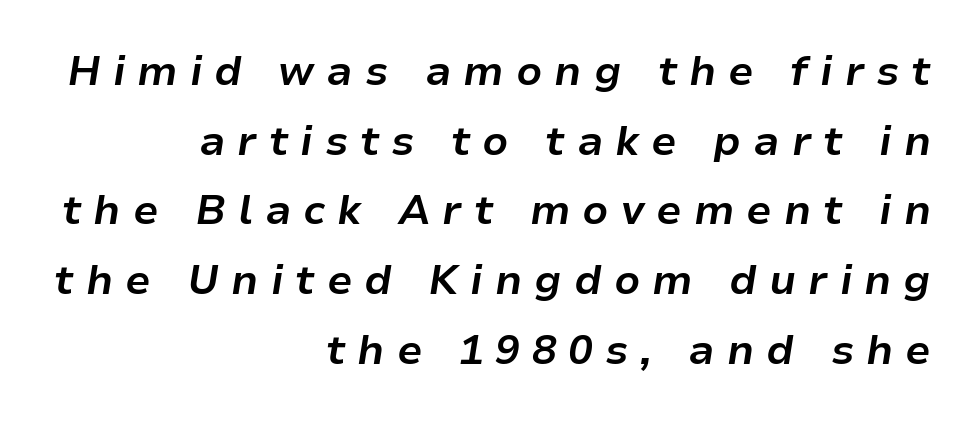
Q: Is the text bold? A: Yes.
Q: Is the text italic (slanted)? A: Yes, it leans right by about 9 degrees.
Q: Is the text underlined? A: No.
Q: How is the paragraph aligned? A: Right-aligned.
Q: Is the spacing between letters normal or unusually wide? A: Unusually wide.
Q: Is the spacing between lines tight, normal or loose? A: Normal.
Q: Width (condensed, normal, or wide)? A: Normal.
Q: Stroke contrast? A: Low.
Q: x-height? A: Medium.
Q: Monospaced? A: No.
